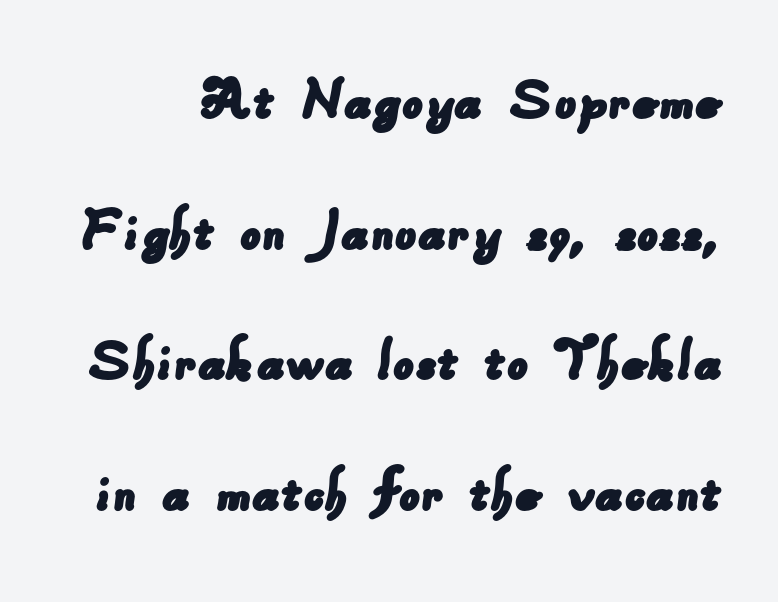
The image shows 66 px sans-serif type; set loose line spacing (1.98x), normal letter spacing, not underlined; low stroke contrast and a small x-height.
